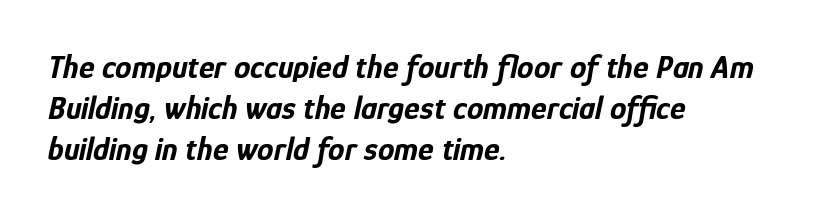
The image shows 33 px bold, condensed type, italic (leaning right); set left-aligned, normal line spacing (1.25x), normal letter spacing, not underlined; low stroke contrast and a medium x-height.
